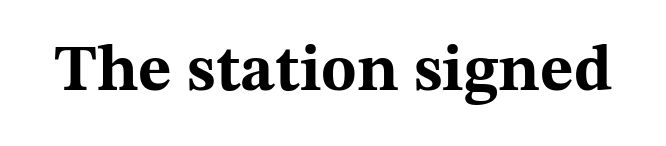
{"serif": "yes", "italic": "no", "bold": "yes", "weight": "bold", "width": "wide", "stroke_contrast": "medium", "x_height": "medium", "monospaced": "no", "underline": "no", "letter_spacing": "normal", "letter_spacing_em": 0.0, "glyph_px": 65}
